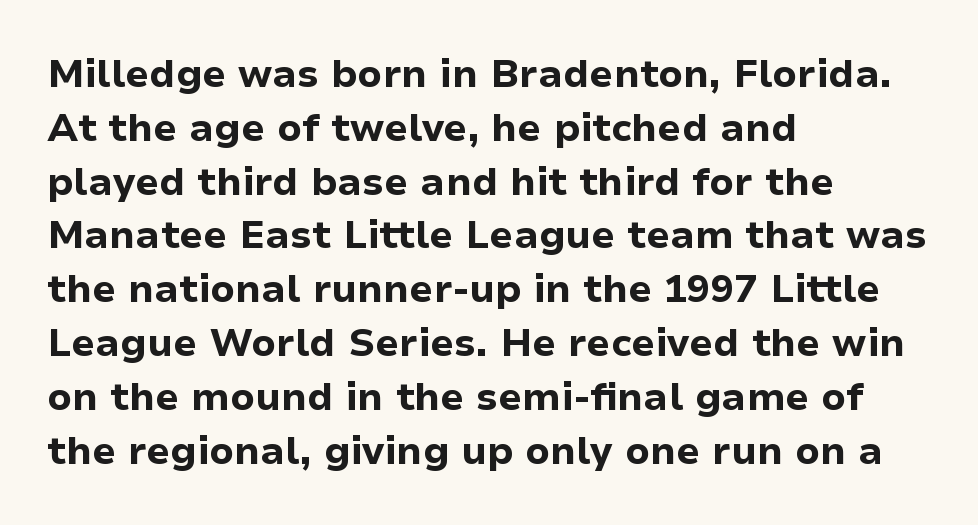
{"serif": "no", "italic": "no", "bold": "yes", "weight": "bold", "width": "normal", "stroke_contrast": "low", "x_height": "medium", "monospaced": "no", "underline": "no", "align": "left", "line_spacing": "normal", "line_spacing_ratio": 1.38, "letter_spacing": "normal", "letter_spacing_em": 0.0, "glyph_px": 39}
